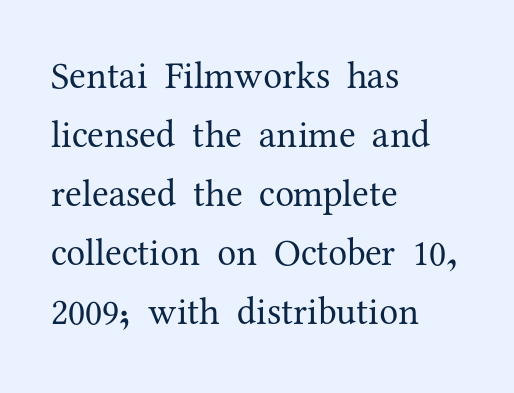
The image shows 38 px regular-weight serif type, upright; set left-aligned, normal line spacing (1.55x), normal letter spacing, not underlined; medium stroke contrast and a medium x-height.
